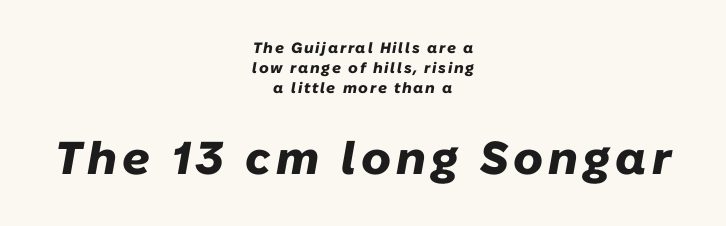
Compared with ordinary roman type, these characters are visibly tilted. Whoever set this chose a conventional vertical rhythm. The later block is typeset at a bigger size than the earlier block. Each row of text sits above clean, open space.
